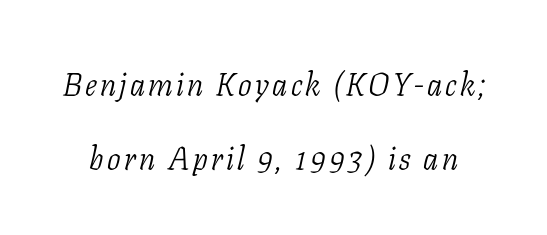
{"serif": "yes", "italic": "yes", "lean": "right", "slant_degrees": 11, "bold": "no", "weight": "light", "width": "condensed", "stroke_contrast": "low", "x_height": "medium", "monospaced": "no", "underline": "no", "line_spacing": "loose", "line_spacing_ratio": 2.31, "glyph_px": 32}
